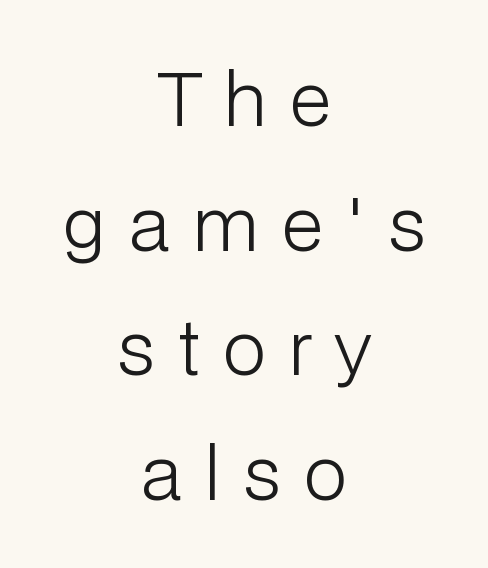
Visually the block forms a symmetrical silhouette, jagged on both flanks. The passage shown is not bold in any degree. Someone cranked the tracking dial way up on this one. Classification — sans serif. Every character sits straight up, as roman type does.
